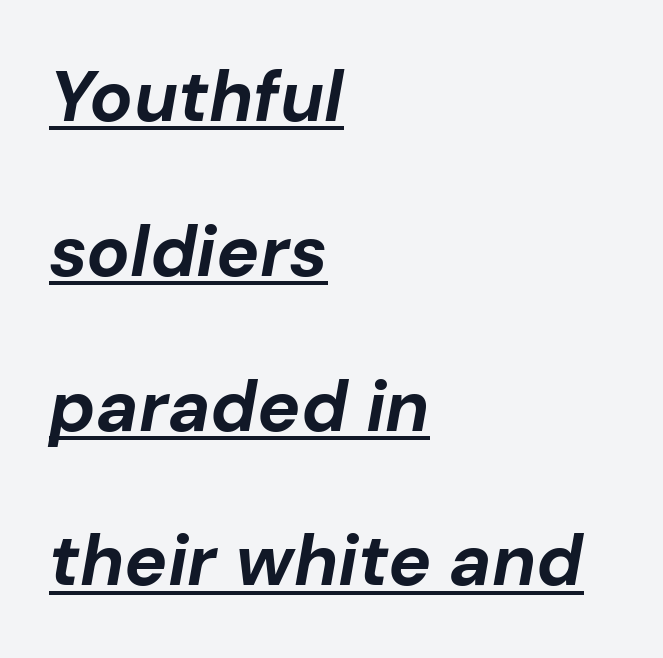
All the whitespace from short lines collects on the right. This block would shrink considerably if given ordinary leading; it's expanded now. Do the characters align in a grid? No, the font is proportional. Posture: slanted.
